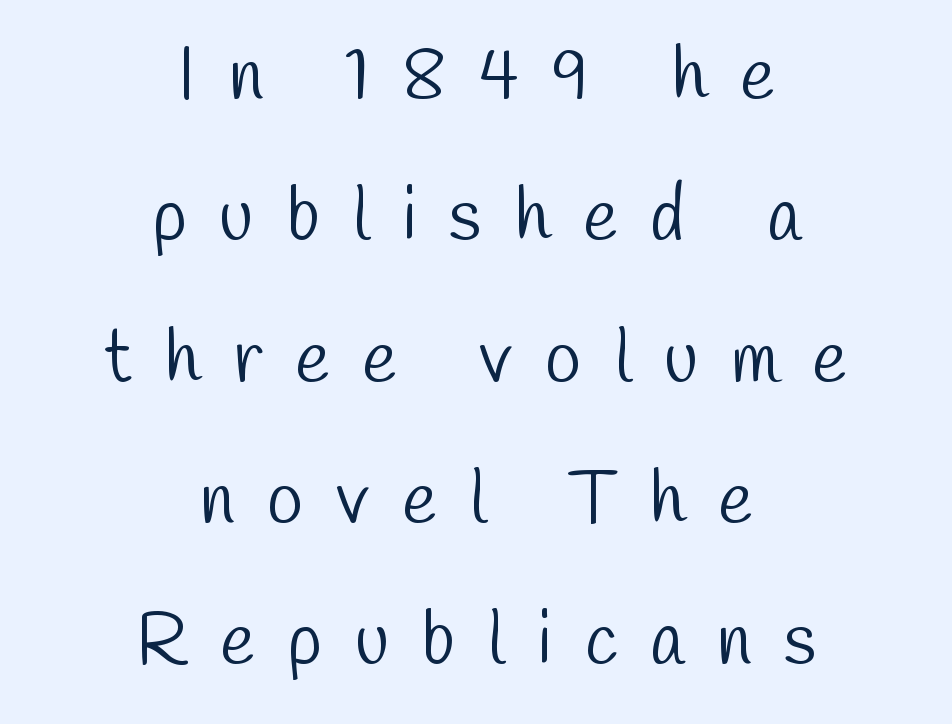
{"serif": "no", "bold": "no", "weight": "light", "width": "condensed", "stroke_contrast": "low", "x_height": "medium", "monospaced": "no", "underline": "no", "align": "center", "line_spacing": "loose", "line_spacing_ratio": 1.91, "letter_spacing": "wide", "letter_spacing_em": 0.44, "glyph_px": 74}
